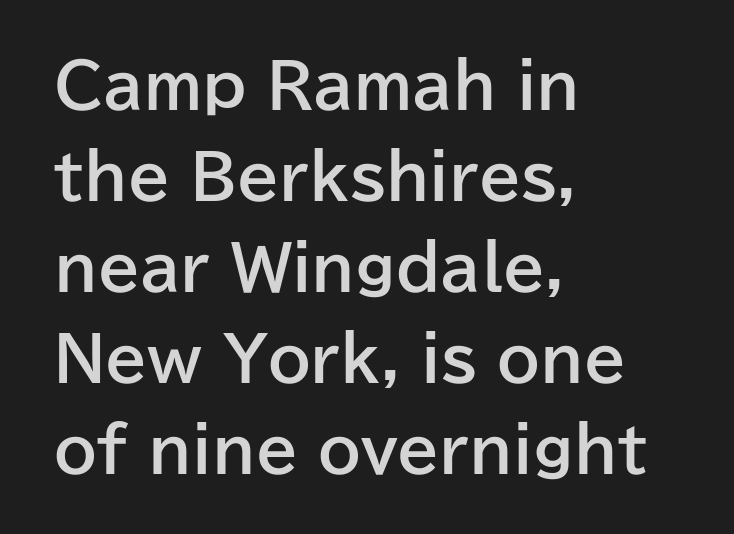
Q: Is the text bold? A: Yes.
Q: Is the text italic (slanted)? A: No, it is upright.
Q: Is the typeface a serif or a sans-serif typeface? A: Sans-serif.
Q: Is the text underlined? A: No.
Q: How is the paragraph aligned? A: Left-aligned.
Q: Is the spacing between letters normal or unusually wide? A: Normal.
Q: Is the spacing between lines tight, normal or loose? A: Normal.
Q: Width (condensed, normal, or wide)? A: Normal.
Q: Stroke contrast? A: Low.
Q: x-height? A: Medium.
Q: Monospaced? A: No.
